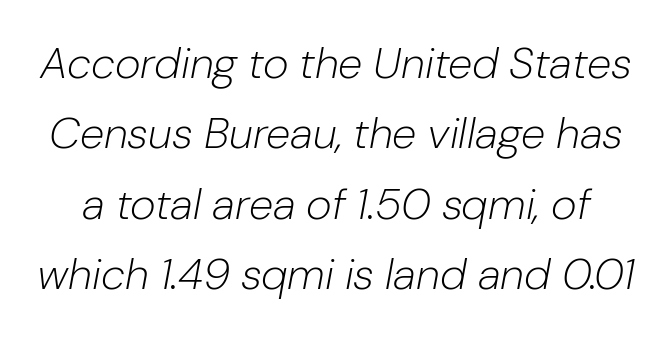
Reading down the column, the eye jumps a familiar distance to each next line. Is this a heavy cut? Hardly; it is regular or lighter. The space beneath each line is pristine and unruled. Do the characters align in a grid? No, the font is proportional.
